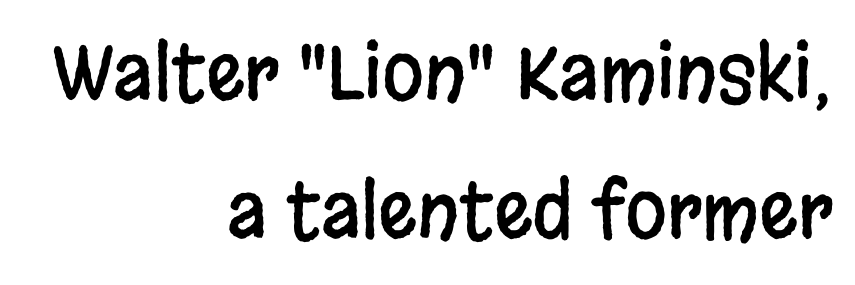
{"serif": "no", "italic": "no", "width": "condensed", "stroke_contrast": "low", "x_height": "large", "monospaced": "no", "underline": "no", "align": "right", "line_spacing_ratio": 1.81, "letter_spacing": "normal", "letter_spacing_em": 0.0, "glyph_px": 76}
